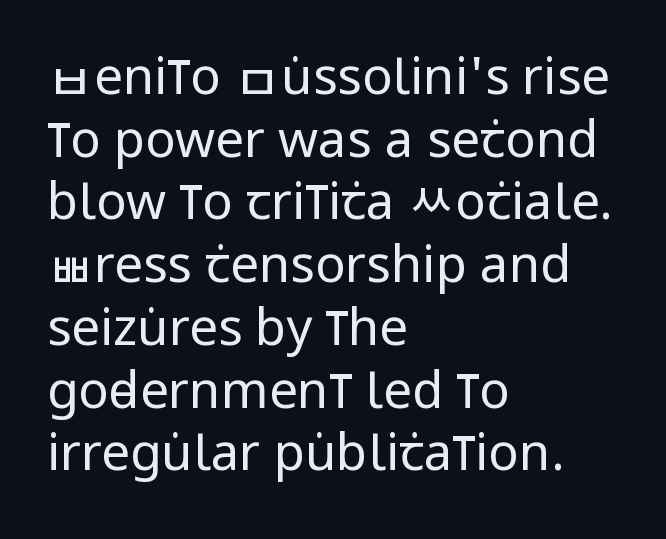
The image shows 51 px regular-weight, condensed sans-serif type, upright; set left-aligned, line spacing 1.23x, normal letter spacing, not underlined; low stroke contrast and a large x-height.
